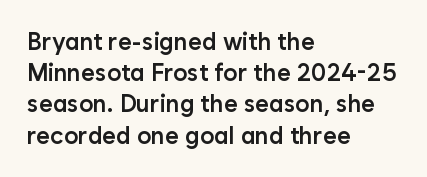
Students, this is semibold: more ink than regular, less than bold. Letter spacing: default. Any mark beneath the type? The region is blank. Rows of type keep a routine distance in the vertical direction. These lines are set flush left with a ragged right edge. Posture: straight, roman, zero tilt.
